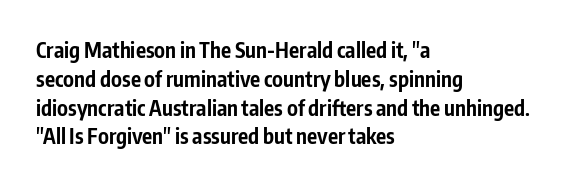
Q: Is the text bold? A: Yes.
Q: Is the text italic (slanted)? A: No, it is upright.
Q: Is the text underlined? A: No.
Q: How is the paragraph aligned? A: Left-aligned.
Q: Is the spacing between letters normal or unusually wide? A: Normal.
Q: Is the spacing between lines tight, normal or loose? A: Normal.
